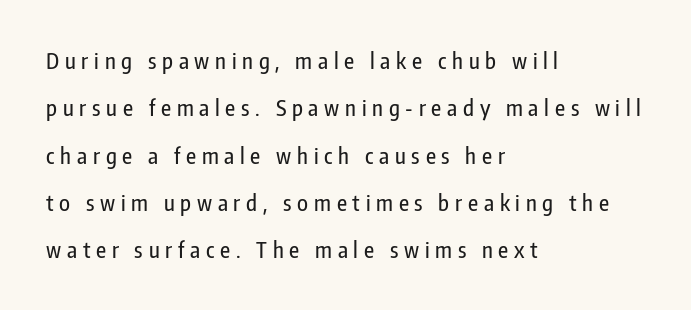
{"italic": "no", "underline": "no", "align": "left", "line_spacing": "loose", "line_spacing_ratio": 2.15, "letter_spacing": "wide", "letter_spacing_em": 0.26, "glyph_px": 22}
